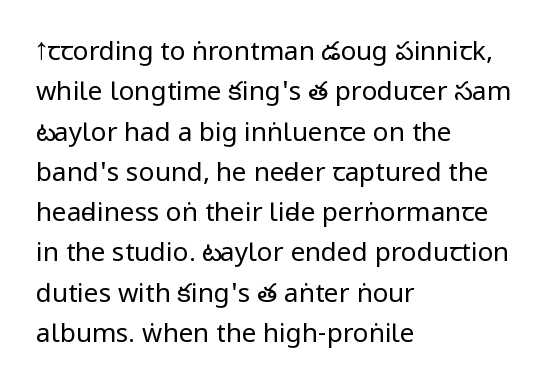
{"italic": "no", "bold": "no", "underline": "no", "align": "left", "line_spacing": "normal", "line_spacing_ratio": 1.55, "letter_spacing": "normal", "letter_spacing_em": 0.0, "glyph_px": 26}
